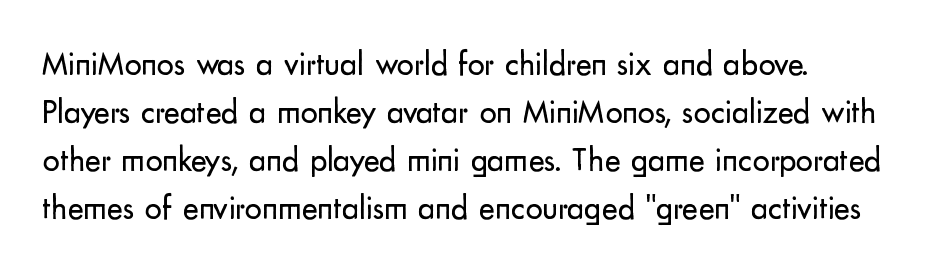
The image shows 34 px regular-weight sans-serif type, upright; set left-aligned, normal line spacing (1.41x), normal letter spacing, not underlined; low stroke contrast and a small x-height.
